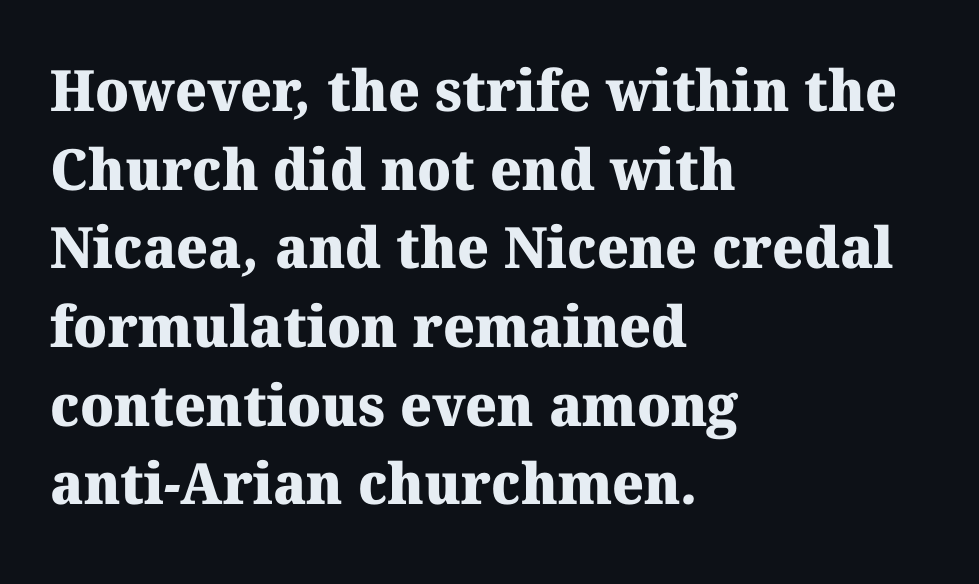
Q: Is the text bold? A: Yes.
Q: Is the typeface a serif or a sans-serif typeface? A: Serif.
Q: Is the text underlined? A: No.
Q: How is the paragraph aligned? A: Left-aligned.
Q: Is the spacing between letters normal or unusually wide? A: Normal.
Q: Is the spacing between lines tight, normal or loose? A: Normal.
Q: Width (condensed, normal, or wide)? A: Normal.
Q: Stroke contrast? A: Medium.
Q: x-height? A: Medium.
Q: Monospaced? A: No.
